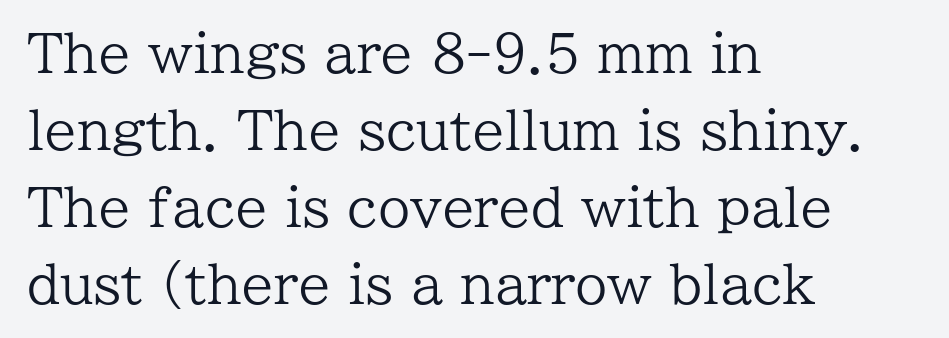
Q: Is the text bold? A: No.
Q: Is the text italic (slanted)? A: No, it is upright.
Q: Is the typeface a serif or a sans-serif typeface? A: Serif.
Q: Is the text underlined? A: No.
Q: How is the paragraph aligned? A: Left-aligned.
Q: Is the spacing between letters normal or unusually wide? A: Normal.
Q: Is the spacing between lines tight, normal or loose? A: Normal.
Q: Width (condensed, normal, or wide)? A: Normal.
Q: Stroke contrast? A: Low.
Q: x-height? A: Medium.
Q: Monospaced? A: No.
